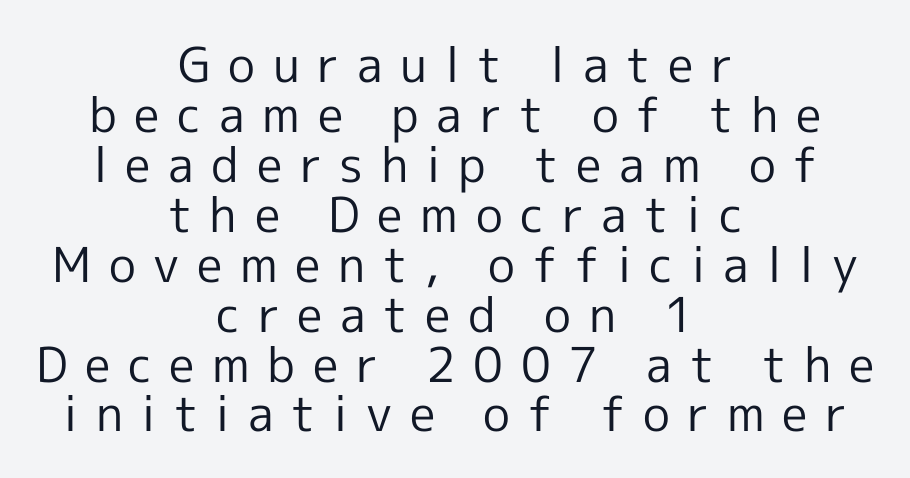
The letters advance in unequal steps, a hallmark of proportional type. What stands out about the letter spacing? Its width — letters are far apart. One-word summary of the alignment: center. Anything drawn beneath the words? Only blank space.
